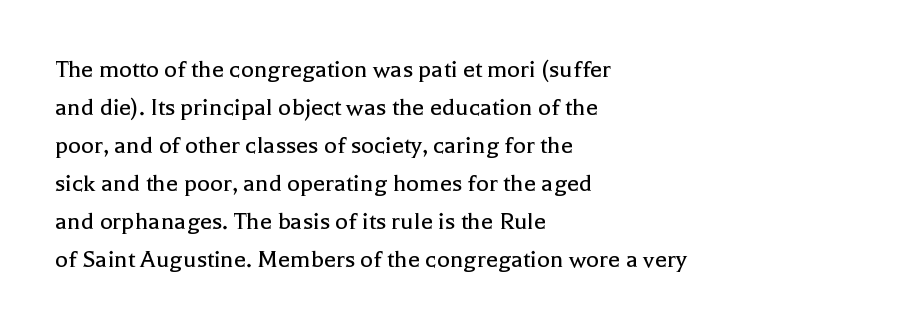
{"italic": "no", "bold": "no", "underline": "no", "align": "left", "line_spacing": "normal", "line_spacing_ratio": 1.41, "letter_spacing": "normal", "letter_spacing_em": 0.0, "glyph_px": 27}
